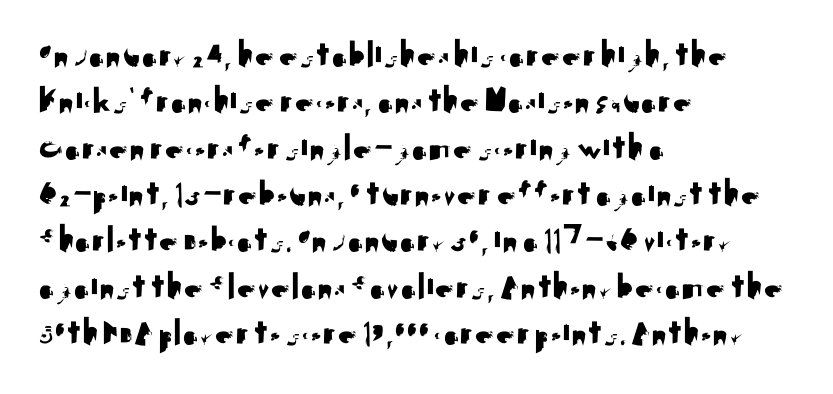
The image shows 38 px sans-serif type, upright; set left-aligned, line spacing 1.22x, normal letter spacing, not underlined; medium stroke contrast and a small x-height.
